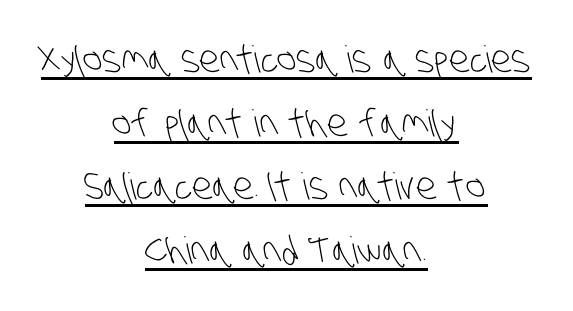
The image shows 37 px light, condensed sans-serif type; set centered, line spacing 1.72x, normal letter spacing, underlined; low stroke contrast and a large x-height.
